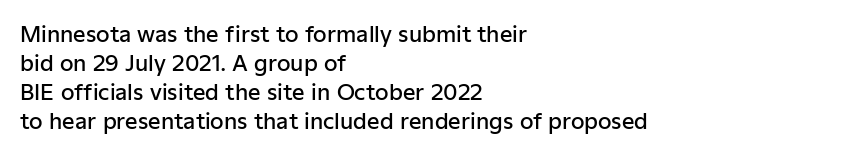
If you drew a ruler down the left edge, every line would touch it. The specimen reads as upright at a glance. The rendering uses a moderate line-height, typical for paragraphs. Has an underline been added? It has not. The line texture is even and compact thanks to regular tracking. Summary of weight: moderately heavy, a semibold.
